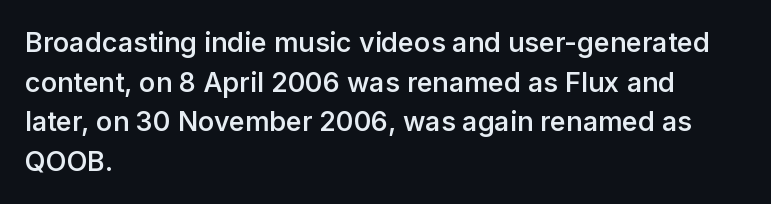
{"italic": "no", "bold": "semi", "underline": "no", "align": "left", "line_spacing": "normal", "line_spacing_ratio": 1.47, "letter_spacing": "normal", "letter_spacing_em": 0.0, "glyph_px": 27}
